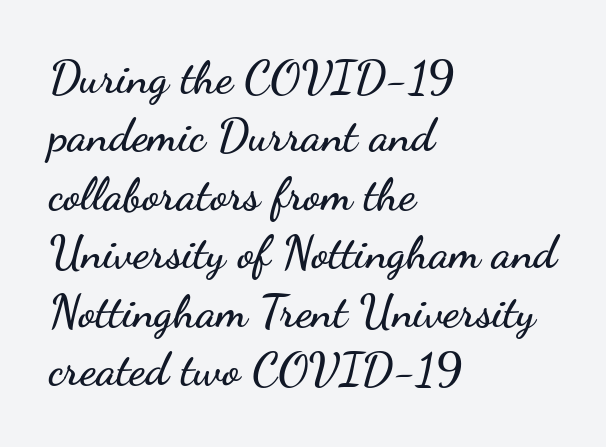
Q: Is the text italic (slanted)? A: Yes.
Q: Is the typeface a serif or a sans-serif typeface? A: Sans-serif.
Q: Is the text underlined? A: No.
Q: How is the paragraph aligned? A: Left-aligned.
Q: Is the spacing between letters normal or unusually wide? A: Normal.
Q: Is the spacing between lines tight, normal or loose? A: Normal.
Q: Width (condensed, normal, or wide)? A: Wide.
Q: Stroke contrast? A: Low.
Q: x-height? A: Small.
Q: Monospaced? A: No.
